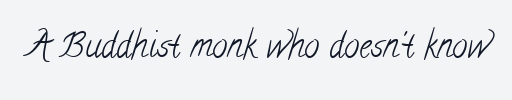
The face used here is seriffed, in the tradition of book romans. The baseline area is clear. The weight tops out at a normal text grade. The rendering keeps characters at their native spacing.
